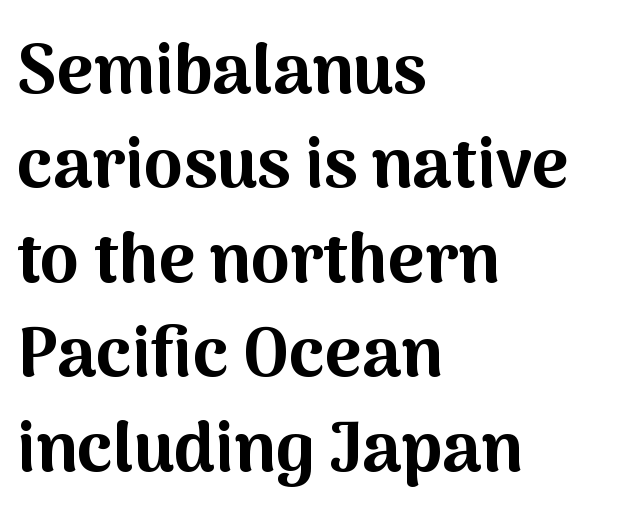
Is this a fixed-width face? No — the glyphs have proportional, varying widths. Quick note: not italic, upright. Standard letterfit; no display-style spreading of the glyphs. Each letter's strokes conclude bluntly, with no projecting serifs. A student would call this left alignment; a typographer would say flush left, rag right.
